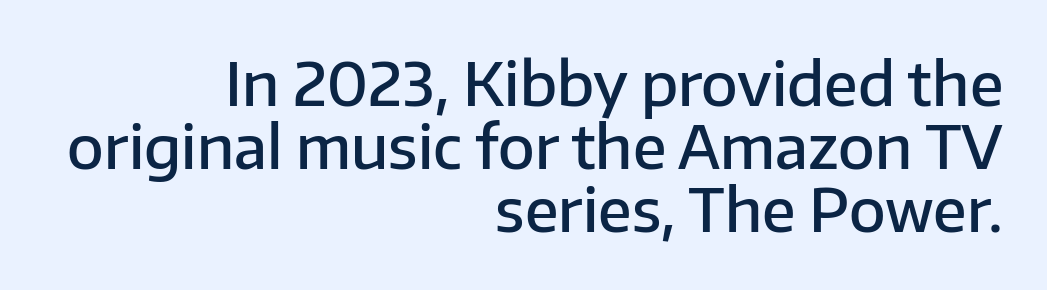
Q: Is the text bold? A: Semi-bold.
Q: Is the text italic (slanted)? A: No, it is upright.
Q: Is the typeface a serif or a sans-serif typeface? A: Sans-serif.
Q: Is the text underlined? A: No.
Q: How is the paragraph aligned? A: Right-aligned.
Q: Is the spacing between letters normal or unusually wide? A: Normal.
Q: Is the spacing between lines tight, normal or loose? A: Tight.
Q: Width (condensed, normal, or wide)? A: Normal.
Q: Stroke contrast? A: Low.
Q: x-height? A: Medium.
Q: Monospaced? A: No.
